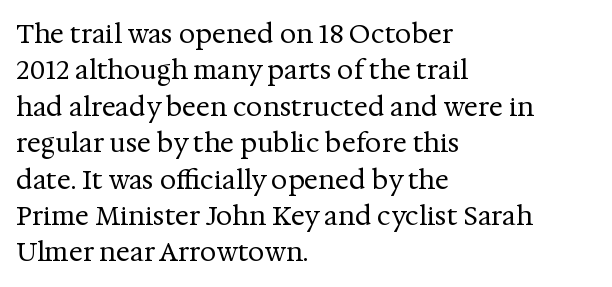
The image shows 26 px text type, upright; set left-aligned, normal line spacing (1.4x), normal letter spacing, not underlined.
